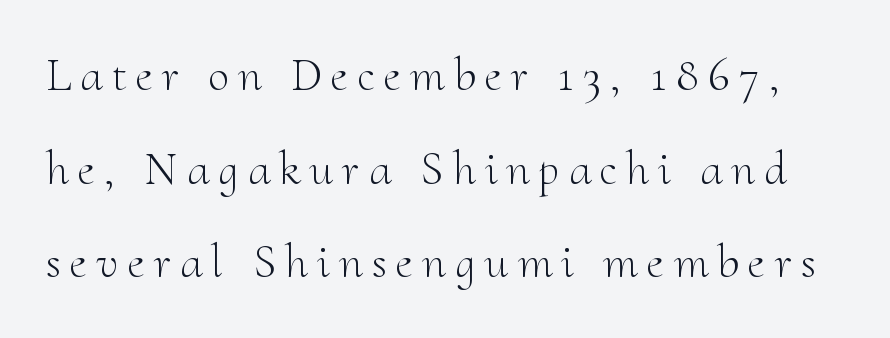
Descenders are the only things crossing below the line. Someone cranked the tracking dial way up on this one. Stem width sits at or under what a default text font uses. The type sits square on the baseline with zero lean. You could not count columns in this text — the font is proportionally spaced. This is serif lettering, the kind often seen in printed books.
